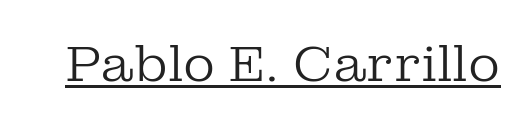
Nothing unusual about the tracking: characters are spaced as the font intends. The letters advance in unequal steps, a hallmark of proportional type. Caption: lettering with a line underneath. Stroke mass is kept to a normal reading level or below.
